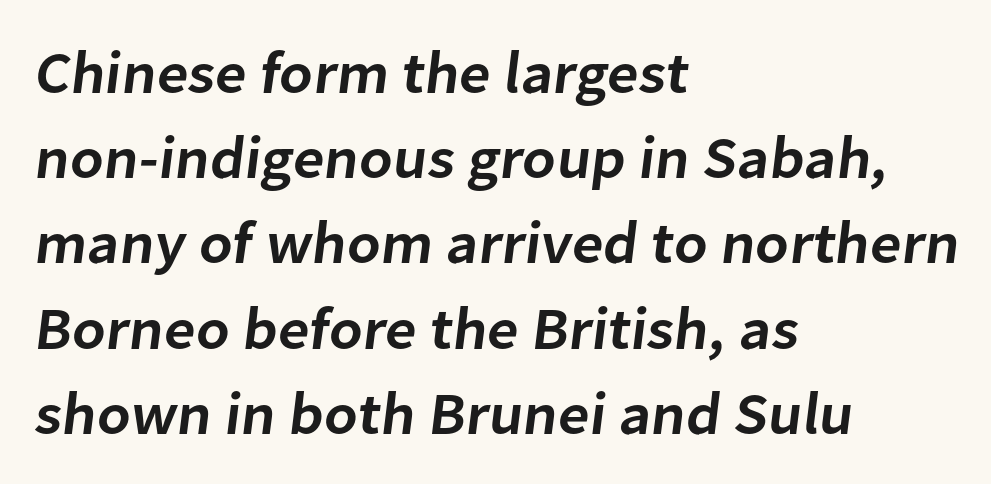
The image shows 60 px semibold sans-serif type; set left-aligned, normal line spacing (1.42x), normal letter spacing, not underlined; low stroke contrast and a medium x-height.
